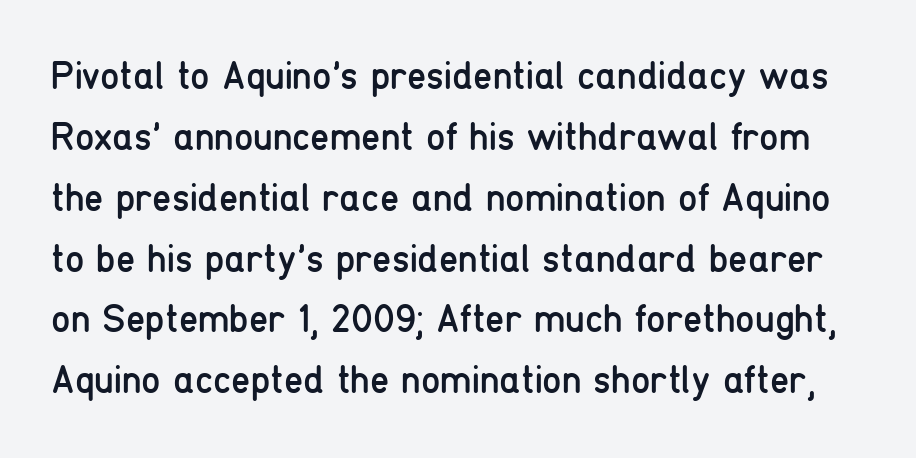
This sample has the flowing, uneven cadence of proportional lettering. The face used here is a sans, in the tradition of grotesques and geometrics. The space directly below the letters is spotless. The lettering holds an erect, upright posture throughout.
